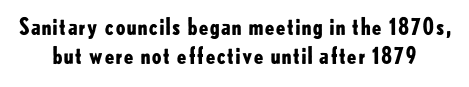
No italicization has been applied; the sample stays upright. Decoration check: the copy has no underline. Weight: bold. Vertical spacing — default. The letters sit at their default tracking, neither squeezed nor spread.
